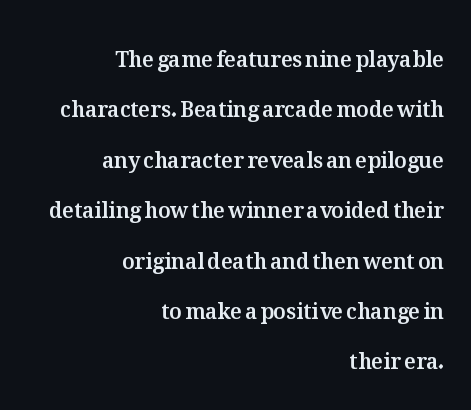
{"italic": "no", "underline": "no", "align": "right", "line_spacing": "loose", "line_spacing_ratio": 2.4, "letter_spacing": "normal", "letter_spacing_em": 0.0, "glyph_px": 21}
